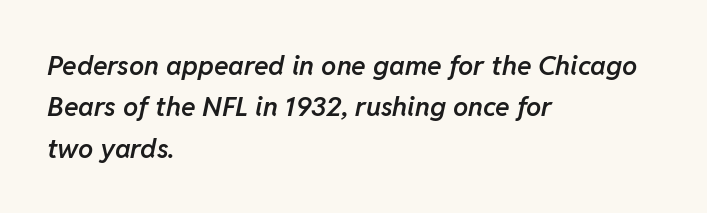
The image shows 27 px text type, italic (leaning right); set left-aligned, normal line spacing (1.53x), normal letter spacing, not underlined.
